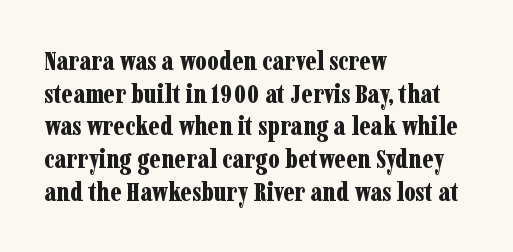
Q: Is the text bold? A: Yes.
Q: Is the text italic (slanted)? A: No, it is upright.
Q: Is the text underlined? A: No.
Q: How is the paragraph aligned? A: Left-aligned.
Q: Is the spacing between letters normal or unusually wide? A: Normal.
